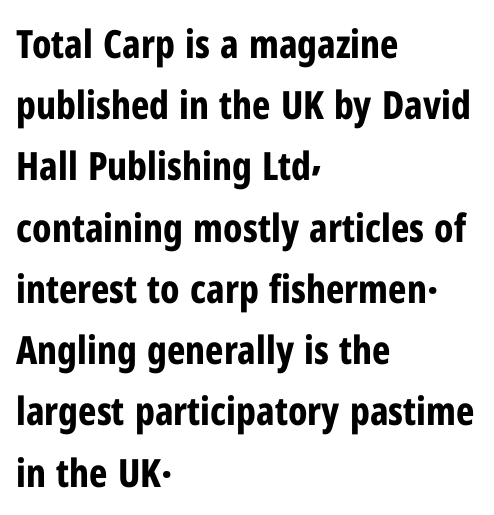
Q: Is the text bold? A: Yes.
Q: Is the text italic (slanted)? A: No, it is upright.
Q: Is the typeface a serif or a sans-serif typeface? A: Sans-serif.
Q: Is the text underlined? A: No.
Q: How is the paragraph aligned? A: Left-aligned.
Q: Is the spacing between letters normal or unusually wide? A: Normal.
Q: Is the spacing between lines tight, normal or loose? A: Normal.
Q: Width (condensed, normal, or wide)? A: Condensed.
Q: Stroke contrast? A: Low.
Q: x-height? A: Medium.
Q: Monospaced? A: No.
